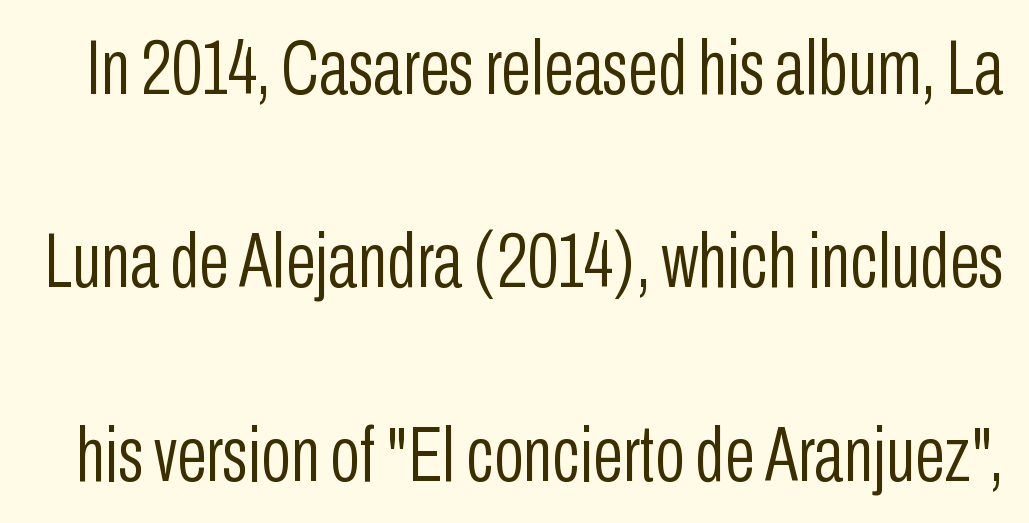
Loosely led — the rows are spread out. Look at the bottom of the vertical strokes: they stop flat, with no serifs. A typesetter would mark this as roman, not italic. The baseline area is clear. The letters sit at their default tracking, neither squeezed nor spread.
